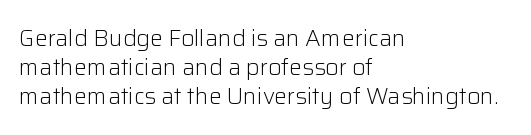
Q: Is the text bold? A: No.
Q: Is the text italic (slanted)? A: No, it is upright.
Q: Is the text underlined? A: No.
Q: How is the paragraph aligned? A: Left-aligned.
Q: Is the spacing between letters normal or unusually wide? A: Normal.
Q: Is the spacing between lines tight, normal or loose? A: Normal.
